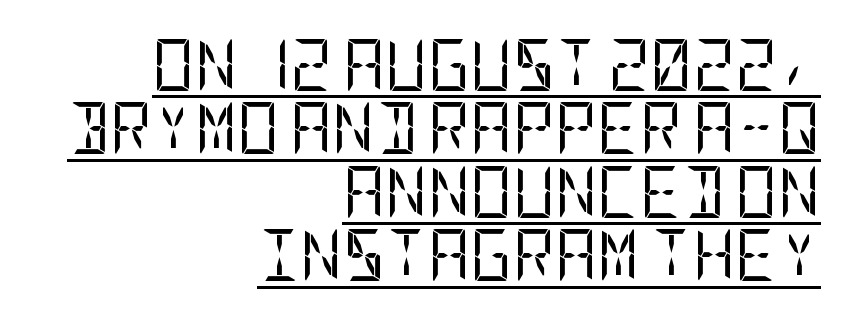
{"serif": "no", "italic": "no", "bold": "no", "weight": "regular", "width": "condensed", "stroke_contrast": "low", "x_height": "large", "underline": "yes", "align": "right", "line_spacing_ratio": 1.22, "letter_spacing": "normal", "letter_spacing_em": 0.0, "glyph_px": 52}
